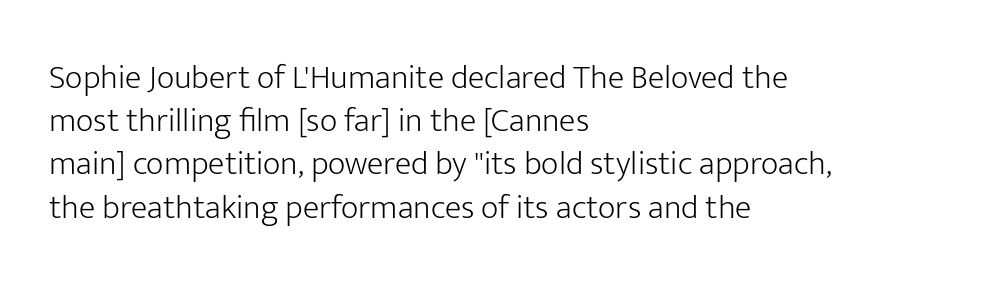
You could call the tracking neutral — neither tight nor loose. Classification — sans serif. Whoever set this chose a conventional vertical rhythm. The baseline area is clear. The letters advance in unequal steps, a hallmark of proportional type.
